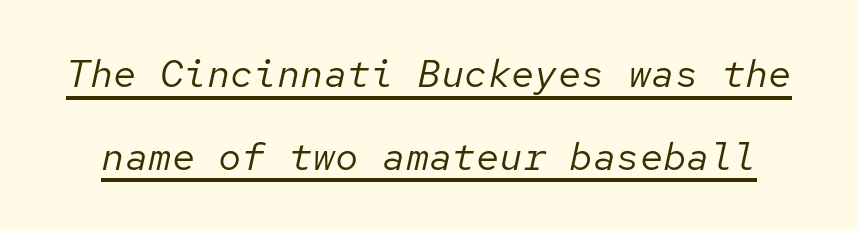
Q: Is the text bold? A: No.
Q: Is the text italic (slanted)? A: Yes, it leans right by about 12 degrees.
Q: Is the text underlined? A: Yes.
Q: Is the spacing between letters normal or unusually wide? A: Normal.
Q: Is the spacing between lines tight, normal or loose? A: Loose.
Q: Width (condensed, normal, or wide)? A: Normal.
Q: Stroke contrast? A: Low.
Q: x-height? A: Medium.
Q: Monospaced? A: Yes.
